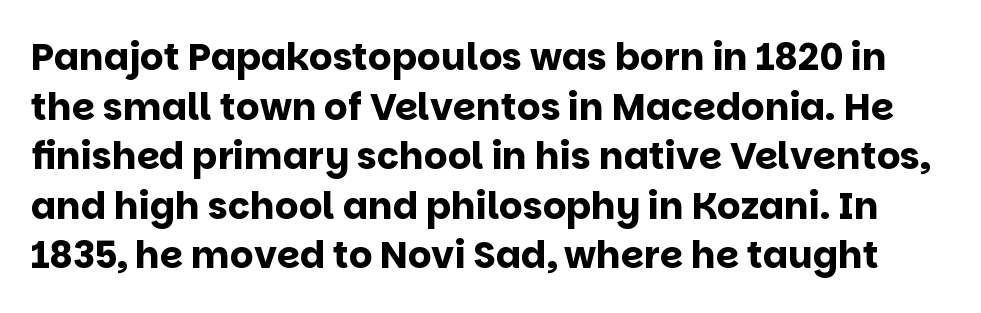
{"serif": "no", "italic": "no", "bold": "yes", "weight": "bold", "width": "normal", "stroke_contrast": "low", "x_height": "large", "monospaced": "no", "underline": "no", "line_spacing": "normal", "line_spacing_ratio": 1.34, "letter_spacing": "normal", "letter_spacing_em": 0.0, "glyph_px": 37}
